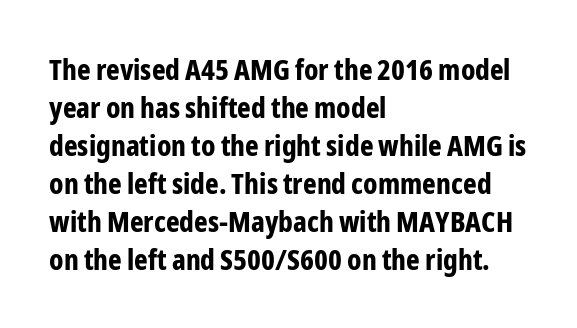
This sample has the flowing, uneven cadence of proportional lettering. Has an underline been added? It has not. Posture: upright roman. Chunky letters — that's bold for sure. This is sans-serif lettering, the kind often seen on screens and signage. Each word holds together tightly as a unit, with standard inter-letter gaps.
